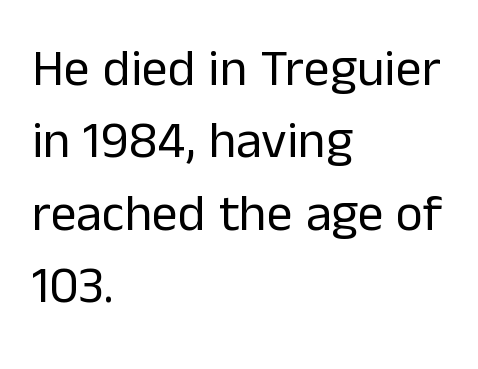
Q: Is the text bold? A: No.
Q: Is the text italic (slanted)? A: No, it is upright.
Q: Is the typeface a serif or a sans-serif typeface? A: Sans-serif.
Q: Is the text underlined? A: No.
Q: How is the paragraph aligned? A: Left-aligned.
Q: Is the spacing between letters normal or unusually wide? A: Normal.
Q: Is the spacing between lines tight, normal or loose? A: Normal.
Q: Width (condensed, normal, or wide)? A: Normal.
Q: Stroke contrast? A: Low.
Q: x-height? A: Medium.
Q: Monospaced? A: No.
